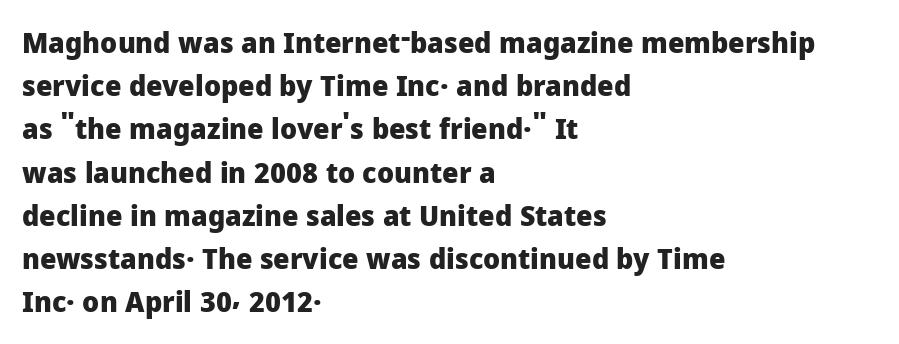
Q: Is the text bold? A: Yes.
Q: Is the text italic (slanted)? A: No, it is upright.
Q: Is the typeface a serif or a sans-serif typeface? A: Sans-serif.
Q: Is the text underlined? A: No.
Q: How is the paragraph aligned? A: Left-aligned.
Q: Is the spacing between letters normal or unusually wide? A: Normal.
Q: Is the spacing between lines tight, normal or loose? A: Normal.
Q: Width (condensed, normal, or wide)? A: Normal.
Q: Stroke contrast? A: Low.
Q: x-height? A: Medium.
Q: Monospaced? A: No.
